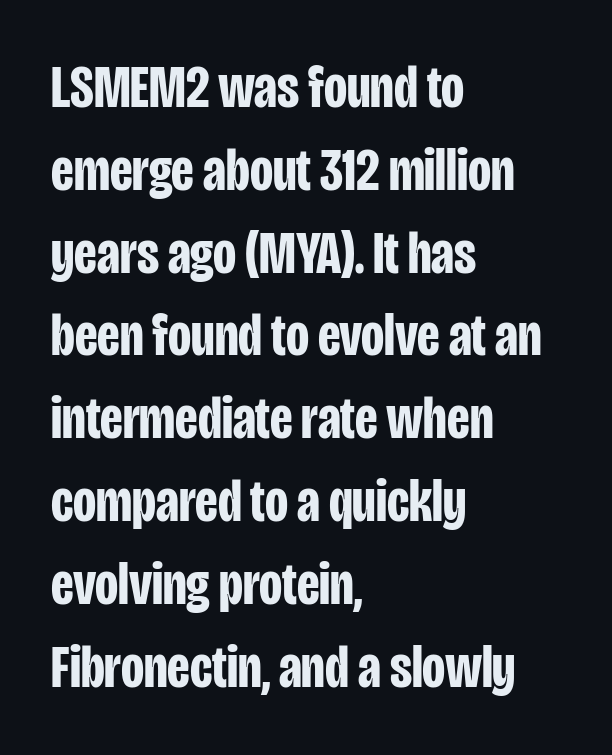
Q: Is the text bold? A: Yes.
Q: Is the text italic (slanted)? A: No, it is upright.
Q: Is the typeface a serif or a sans-serif typeface? A: Sans-serif.
Q: Is the text underlined? A: No.
Q: How is the paragraph aligned? A: Left-aligned.
Q: Is the spacing between letters normal or unusually wide? A: Normal.
Q: Is the spacing between lines tight, normal or loose? A: Normal.
Q: Width (condensed, normal, or wide)? A: Condensed.
Q: Stroke contrast? A: Low.
Q: x-height? A: Large.
Q: Monospaced? A: No.
